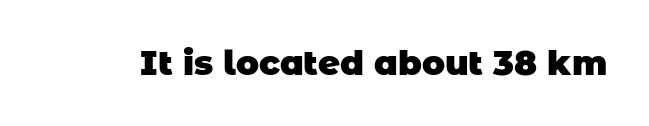
The image shows 34 px heavy sans-serif type; set normal letter spacing, not underlined; low stroke contrast and a large x-height.
